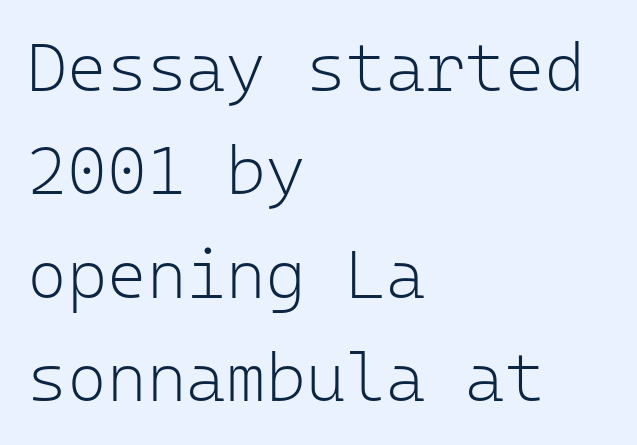
The image shows 68 px light sans-serif type, upright, monospaced; set left-aligned, normal line spacing (1.52x), normal letter spacing, not underlined; low stroke contrast and a medium x-height.
